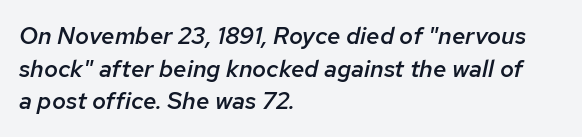
Q: Is the text bold? A: Semi-bold.
Q: Is the text italic (slanted)? A: Yes, it leans right by about 12 degrees.
Q: Is the text underlined? A: No.
Q: How is the paragraph aligned? A: Left-aligned.
Q: Is the spacing between letters normal or unusually wide? A: Normal.
Q: Is the spacing between lines tight, normal or loose? A: Normal.
